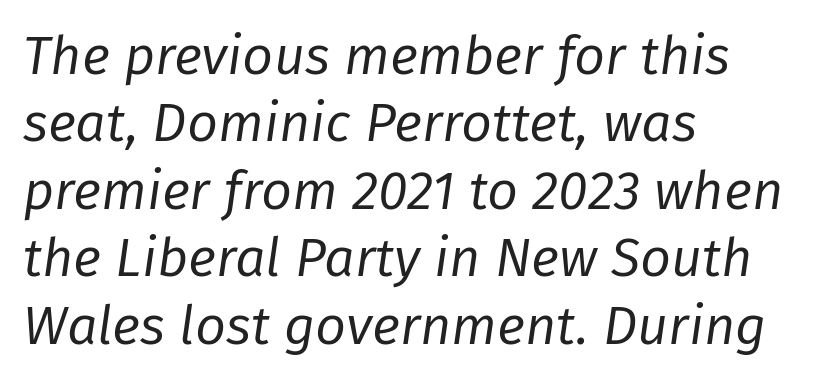
Rule under the text: the space is simply empty. This sample keeps an unexceptional amount of space between lines. If you drew a ruler down the left edge, every line would touch it. Stroke thickness stays within the range of a standard reading face or lighter. The face used here has a pronounced slope to its letters. Tracking value appears to be zero — textbook default spacing.
